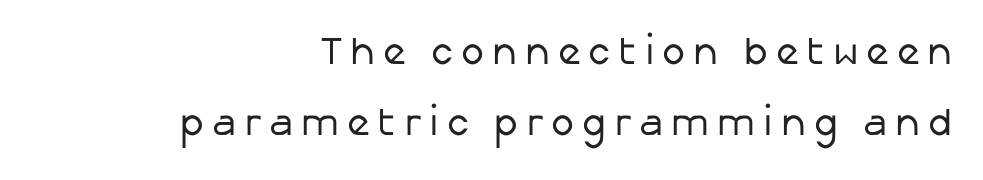
Q: Is the text bold? A: No.
Q: Is the text italic (slanted)? A: No, it is upright.
Q: Is the typeface a serif or a sans-serif typeface? A: Sans-serif.
Q: Is the text underlined? A: No.
Q: How is the paragraph aligned? A: Right-aligned.
Q: Is the spacing between letters normal or unusually wide? A: Unusually wide.
Q: Width (condensed, normal, or wide)? A: Normal.
Q: Stroke contrast? A: Low.
Q: x-height? A: Medium.
Q: Monospaced? A: No.
